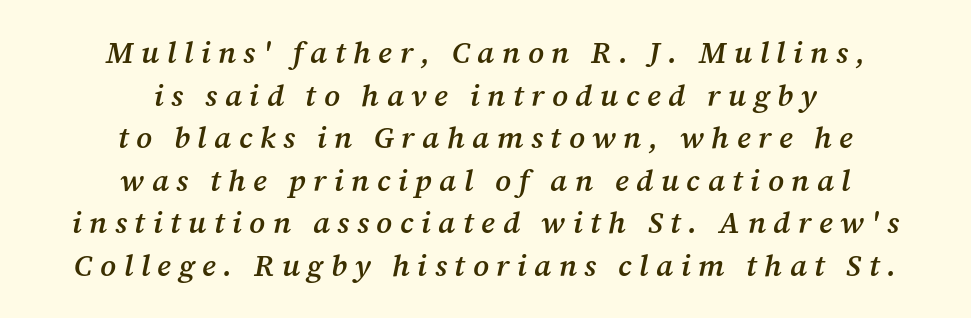
Q: Is the text bold? A: Semi-bold.
Q: Is the text italic (slanted)? A: Yes, it leans right by about 12 degrees.
Q: Is the typeface a serif or a sans-serif typeface? A: Serif.
Q: Is the text underlined? A: No.
Q: How is the paragraph aligned? A: Centered.
Q: Is the spacing between letters normal or unusually wide? A: Unusually wide.
Q: Is the spacing between lines tight, normal or loose? A: Normal.
Q: Width (condensed, normal, or wide)? A: Normal.
Q: Stroke contrast? A: Medium.
Q: x-height? A: Medium.
Q: Monospaced? A: No.
